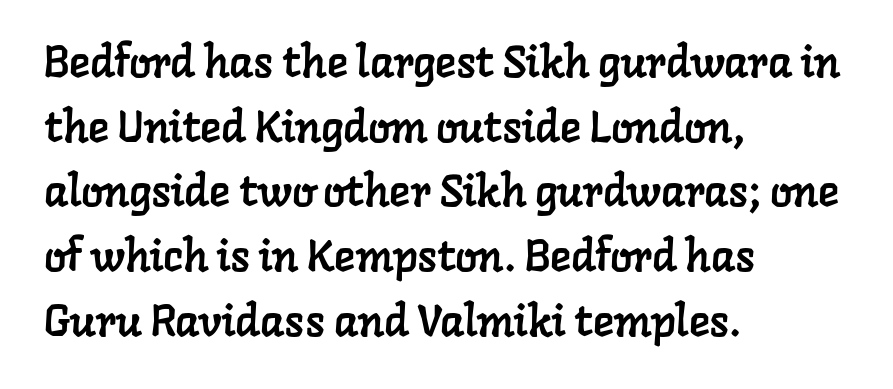
Baseline-to-baseline distance is the conventional proportion of letter height. Each line starts at the same left margin while the right side varies. Little horizontal feet cap the strokes, marking this as serif type. Standard letterfit; no display-style spreading of the glyphs. Looks like regular typesetting: each glyph gets only the width it needs.
